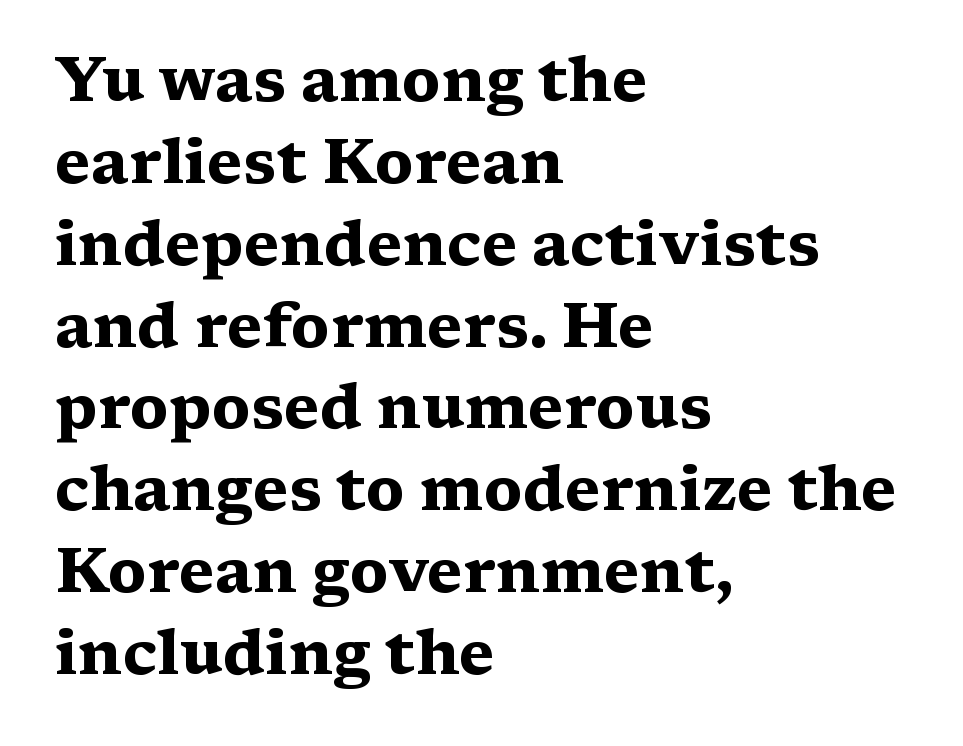
The leading is moderate, giving the passage an even texture. The type family on display is of the serif kind. Nobody drew a line under any word here. A typesetter would mark this as roman, not italic. This sample has the flowing, uneven cadence of proportional lettering.
